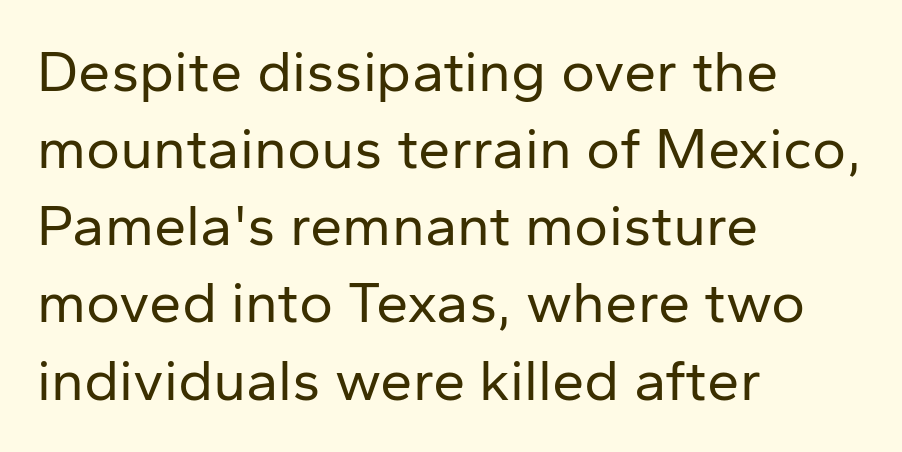
Does extra space separate the letters? No, they use regular spacing. Regarding serifs, this sample does without them. Ink coverage per letter is moderate at most. These lines are rendered in a variable-pitch font. Leftover space on each line is placed entirely after the last word.
